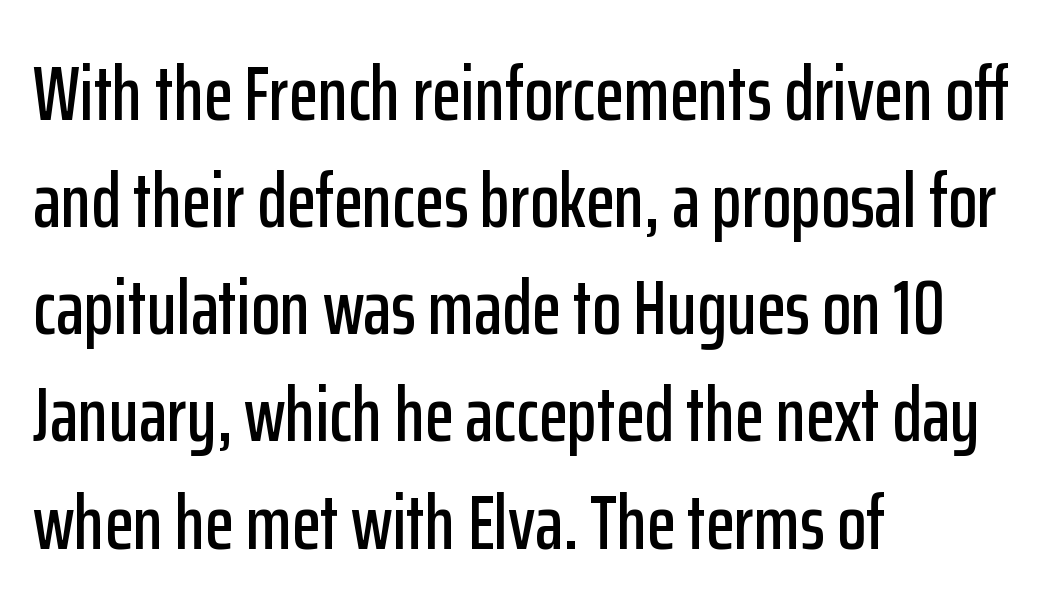
{"serif": "no", "italic": "no", "width": "condensed", "stroke_contrast": "low", "x_height": "medium", "monospaced": "no", "underline": "no", "align": "left", "line_spacing": "normal", "line_spacing_ratio": 1.41, "letter_spacing": "normal", "letter_spacing_em": 0.0, "glyph_px": 76}
